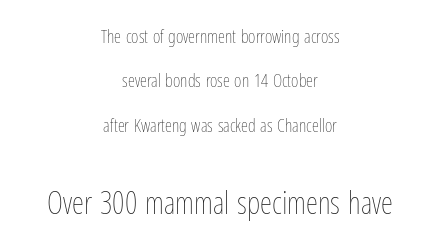
The image shows 31 px thin, condensed type, upright; set centered, loose line spacing (2.46x), normal letter spacing, not underlined; the second (bottom) block is 1.72x larger; low stroke contrast and a medium x-height.
